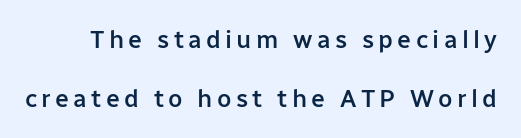
The image shows 25 px text type, upright; set loose line spacing (2.35x), not underlined.
